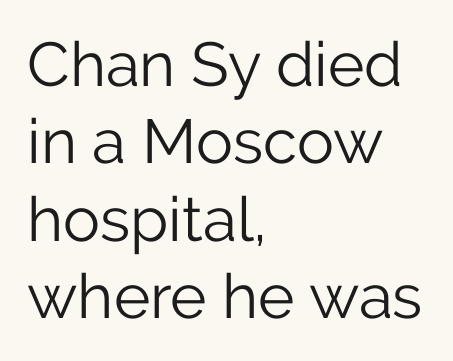
The image shows 62 px light sans-serif type, upright; set left-aligned, normal line spacing (1.25x), normal letter spacing, not underlined; low stroke contrast and a medium x-height.
